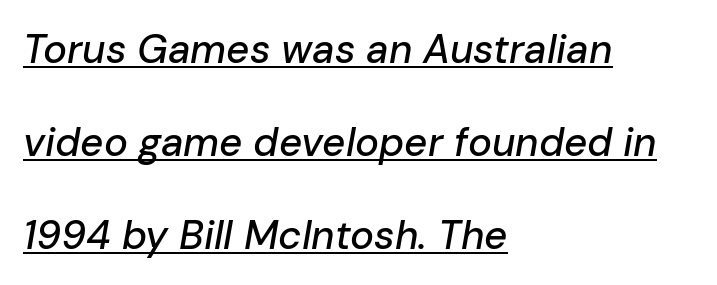
The image shows 40 px text type, italic (leaning right); set left-aligned, loose line spacing (2.32x), normal letter spacing, underlined; low stroke contrast and a medium x-height.
